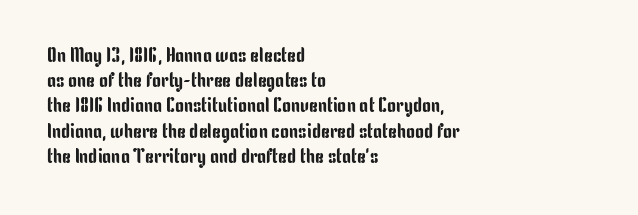
{"italic": "no", "underline": "no", "align": "left", "line_spacing": "normal", "line_spacing_ratio": 1.26, "letter_spacing": "normal", "letter_spacing_em": 0.0, "glyph_px": 20}
